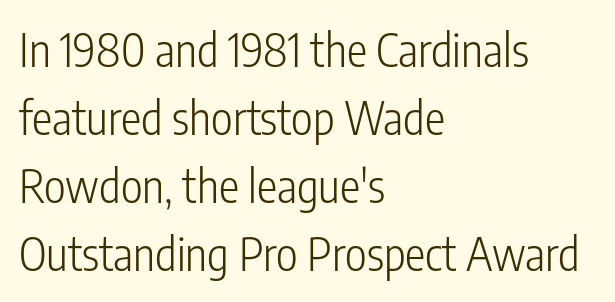
Q: Is the text bold? A: No.
Q: Is the text italic (slanted)? A: No, it is upright.
Q: Is the typeface a serif or a sans-serif typeface? A: Sans-serif.
Q: Is the text underlined? A: No.
Q: How is the paragraph aligned? A: Left-aligned.
Q: Is the spacing between letters normal or unusually wide? A: Normal.
Q: Is the spacing between lines tight, normal or loose? A: Normal.
Q: Width (condensed, normal, or wide)? A: Condensed.
Q: Stroke contrast? A: Low.
Q: x-height? A: Medium.
Q: Monospaced? A: No.
